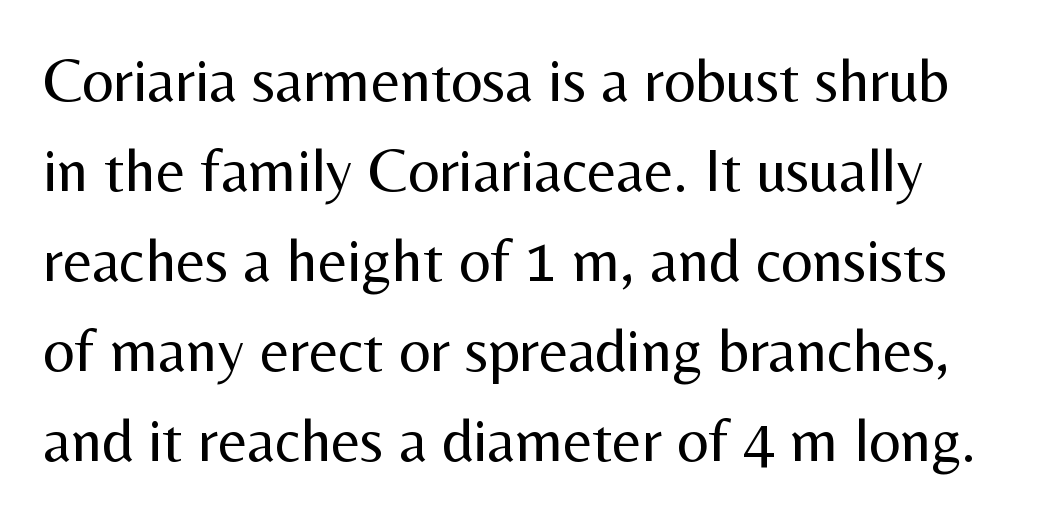
The image shows 62 px regular-weight sans-serif type, upright; set normal line spacing (1.45x), normal letter spacing, not underlined; medium stroke contrast and a medium x-height.
